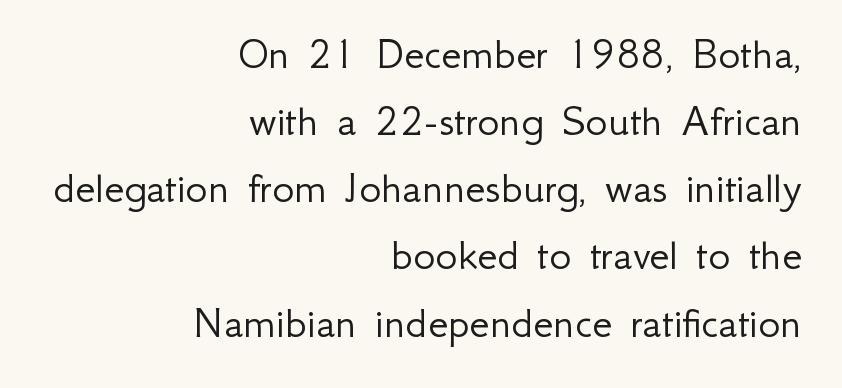
Q: Is the text bold? A: No.
Q: Is the text italic (slanted)? A: No, it is upright.
Q: Is the typeface a serif or a sans-serif typeface? A: Sans-serif.
Q: Is the text underlined? A: No.
Q: How is the paragraph aligned? A: Right-aligned.
Q: Is the spacing between letters normal or unusually wide? A: Normal.
Q: Is the spacing between lines tight, normal or loose? A: Normal.
Q: Width (condensed, normal, or wide)? A: Normal.
Q: Stroke contrast? A: Low.
Q: x-height? A: Small.
Q: Monospaced? A: No.
